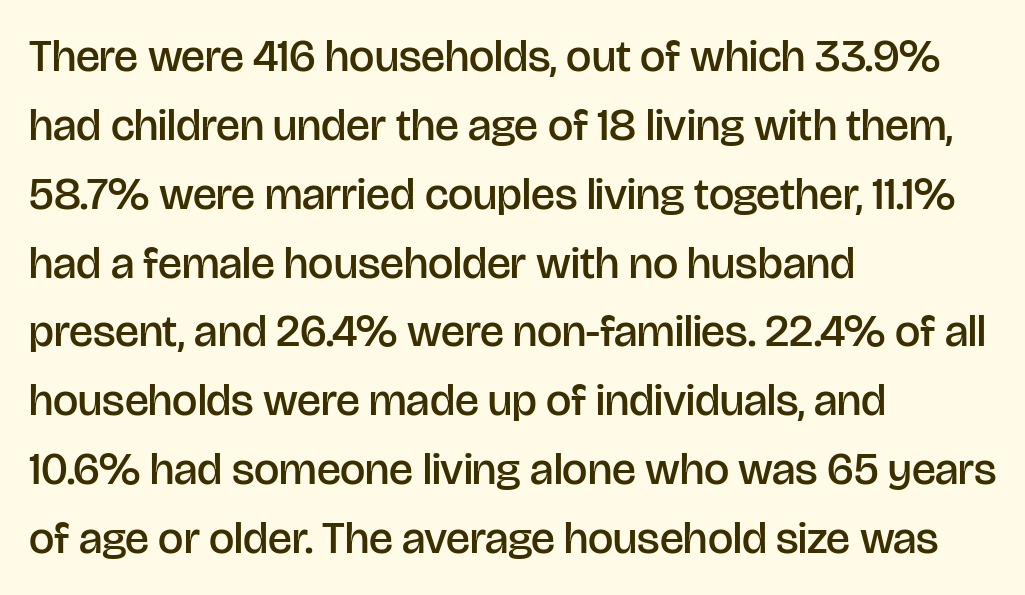
Reading down the column, the eye jumps a familiar distance to each next line. The passage shown is typed in a proportional face where columns would drift. Line beginnings align vertically; line endings do not. Check the space under the baseline: it is left empty. Unlike italic type, these characters show no tilt at all. The characters display no serif detailing; their extremities are plain.
